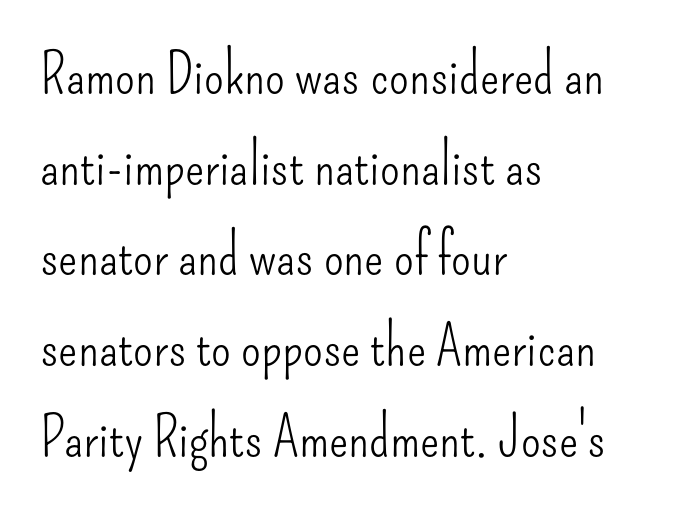
{"serif": "no", "italic": "no", "bold": "no", "weight": "light", "width": "condensed", "stroke_contrast": "low", "x_height": "small", "monospaced": "no", "underline": "no", "align": "left", "line_spacing": "normal", "line_spacing_ratio": 1.59, "letter_spacing": "normal", "letter_spacing_em": 0.0, "glyph_px": 57}
